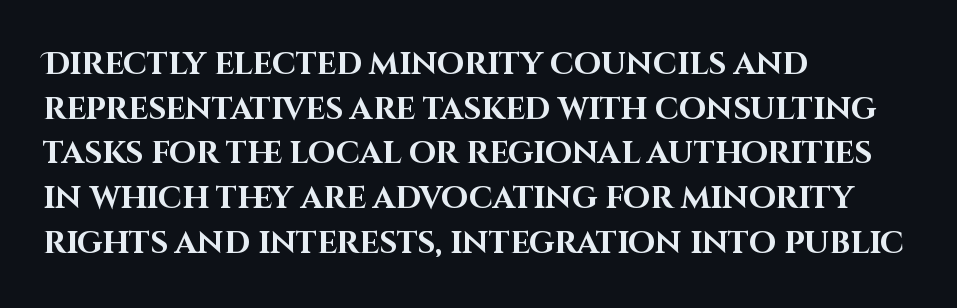
Q: Is the text bold? A: Yes.
Q: Is the text italic (slanted)? A: No, it is upright.
Q: Is the typeface a serif or a sans-serif typeface? A: Sans-serif.
Q: Is the text underlined? A: No.
Q: How is the paragraph aligned? A: Left-aligned.
Q: Is the spacing between letters normal or unusually wide? A: Normal.
Q: Is the spacing between lines tight, normal or loose? A: Normal.
Q: Width (condensed, normal, or wide)? A: Normal.
Q: Stroke contrast? A: High.
Q: x-height? A: Large.
Q: Monospaced? A: No.
